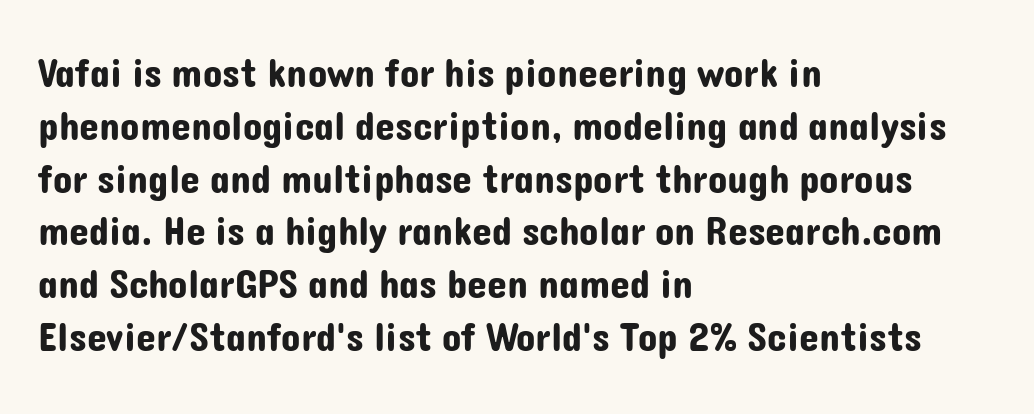
Q: Is the text italic (slanted)? A: No, it is upright.
Q: Is the typeface a serif or a sans-serif typeface? A: Sans-serif.
Q: Is the text underlined? A: No.
Q: How is the paragraph aligned? A: Left-aligned.
Q: Is the spacing between letters normal or unusually wide? A: Normal.
Q: Is the spacing between lines tight, normal or loose? A: Normal.
Q: Width (condensed, normal, or wide)? A: Normal.
Q: Stroke contrast? A: Low.
Q: x-height? A: Medium.
Q: Monospaced? A: No.
